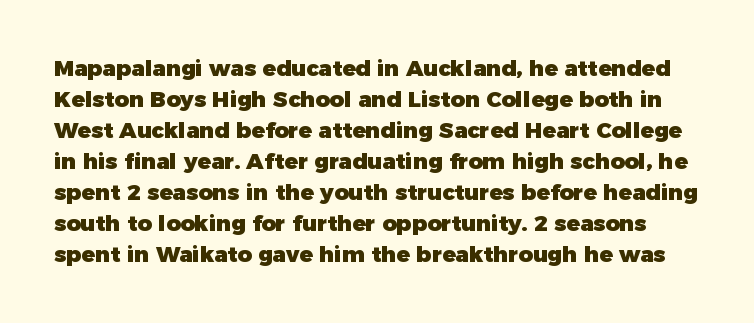
{"italic": "no", "bold": "yes", "underline": "no", "line_spacing": "normal", "line_spacing_ratio": 1.41, "letter_spacing": "normal", "letter_spacing_em": 0.0, "glyph_px": 22}
